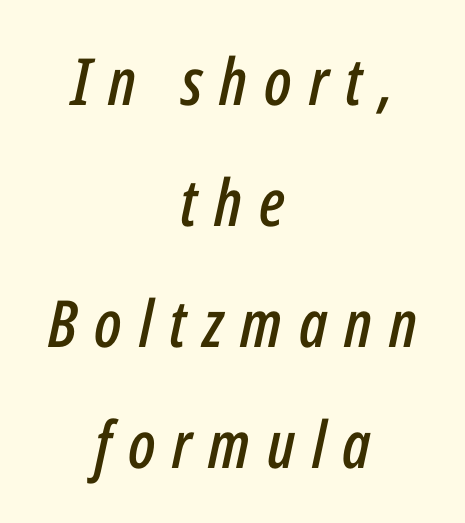
The image shows 65 px condensed type, italic (leaning right); set centered, line spacing 1.86x, unusually wide letter spacing (+0.26 em), not underlined; low stroke contrast and a medium x-height.
